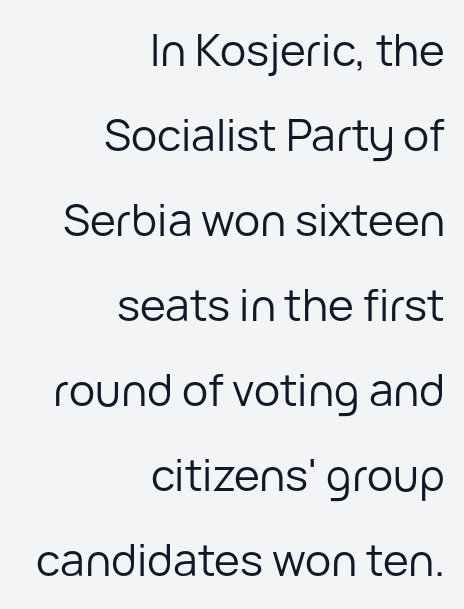
Q: Is the text bold? A: No.
Q: Is the text italic (slanted)? A: No, it is upright.
Q: Is the typeface a serif or a sans-serif typeface? A: Sans-serif.
Q: Is the text underlined? A: No.
Q: How is the paragraph aligned? A: Right-aligned.
Q: Is the spacing between letters normal or unusually wide? A: Normal.
Q: Is the spacing between lines tight, normal or loose? A: Loose.
Q: Width (condensed, normal, or wide)? A: Normal.
Q: Stroke contrast? A: Low.
Q: x-height? A: Medium.
Q: Monospaced? A: No.
